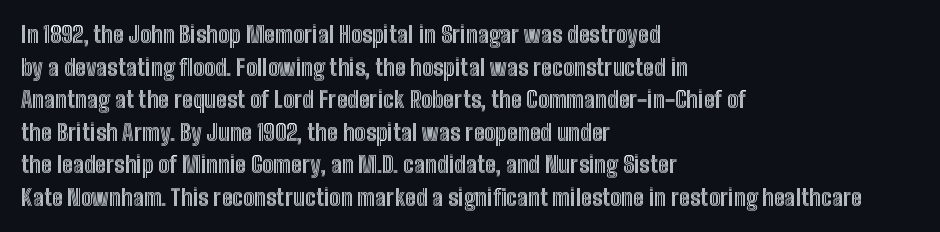
{"italic": "no", "underline": "no", "align": "left", "line_spacing": "normal", "line_spacing_ratio": 1.48, "letter_spacing": "normal", "letter_spacing_em": 0.0, "glyph_px": 22}
